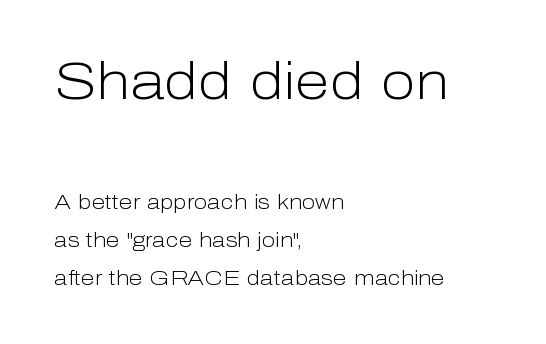
Think of a printed novel: that variable character pitch is what you see here. These lines keep a tight, regular rhythm from letter to letter. Unbolded letterforms with no extra heft. All the whitespace from short lines collects on the right. The passage shown is not underscored anywhere. Which chunk is bigger? The first one — the top block dwarfs the bottom.
